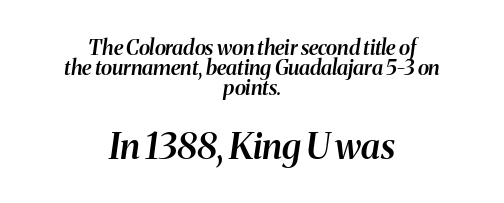
Q: Is the text bold? A: Semi-bold.
Q: Is the text italic (slanted)? A: Yes, it leans right by about 8 degrees.
Q: Is the text underlined? A: No.
Q: How is the paragraph aligned? A: Centered.
Q: Is the spacing between letters normal or unusually wide? A: Normal.
Q: Is the spacing between lines tight, normal or loose? A: Tight.
Q: Which block of text is set in a larger size, the first (top) or the second (bottom)? A: The second (bottom) one.
Q: Width (condensed, normal, or wide)? A: Normal.
Q: Stroke contrast? A: Medium.
Q: x-height? A: Medium.
Q: Monospaced? A: No.
